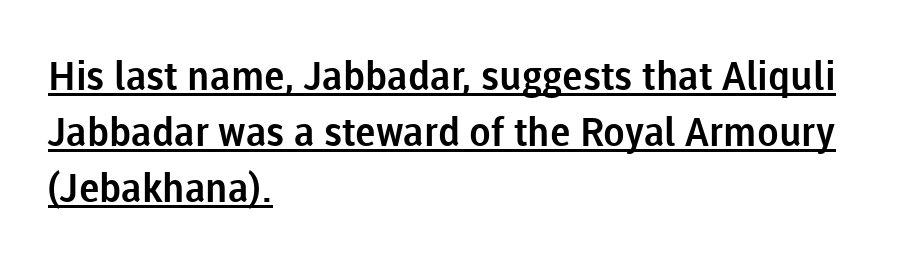
Q: Is the text italic (slanted)? A: No, it is upright.
Q: Is the typeface a serif or a sans-serif typeface? A: Sans-serif.
Q: Is the text underlined? A: Yes.
Q: How is the paragraph aligned? A: Left-aligned.
Q: Is the spacing between letters normal or unusually wide? A: Normal.
Q: Is the spacing between lines tight, normal or loose? A: Normal.
Q: Width (condensed, normal, or wide)? A: Normal.
Q: Stroke contrast? A: Low.
Q: x-height? A: Medium.
Q: Monospaced? A: No.
